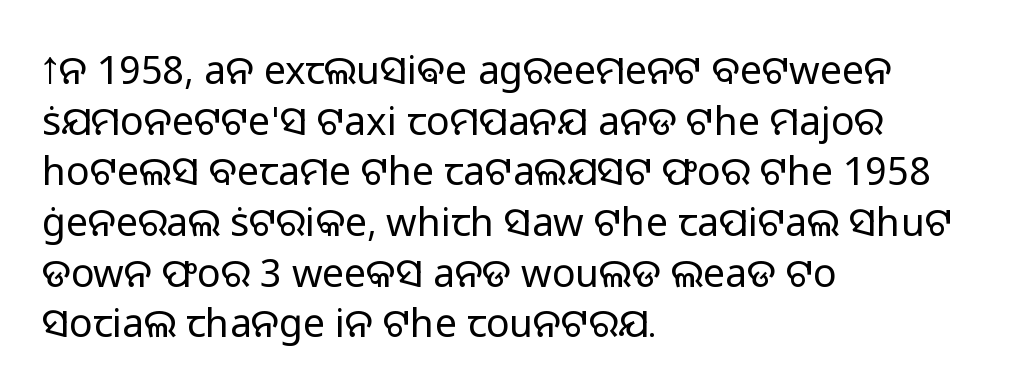
Q: Is the text bold? A: No.
Q: Is the text italic (slanted)? A: No, it is upright.
Q: Is the typeface a serif or a sans-serif typeface? A: Sans-serif.
Q: Is the text underlined? A: No.
Q: How is the paragraph aligned? A: Left-aligned.
Q: Is the spacing between letters normal or unusually wide? A: Normal.
Q: Is the spacing between lines tight, normal or loose? A: Normal.
Q: Width (condensed, normal, or wide)? A: Normal.
Q: Stroke contrast? A: Low.
Q: x-height? A: Medium.
Q: Monospaced? A: No.
